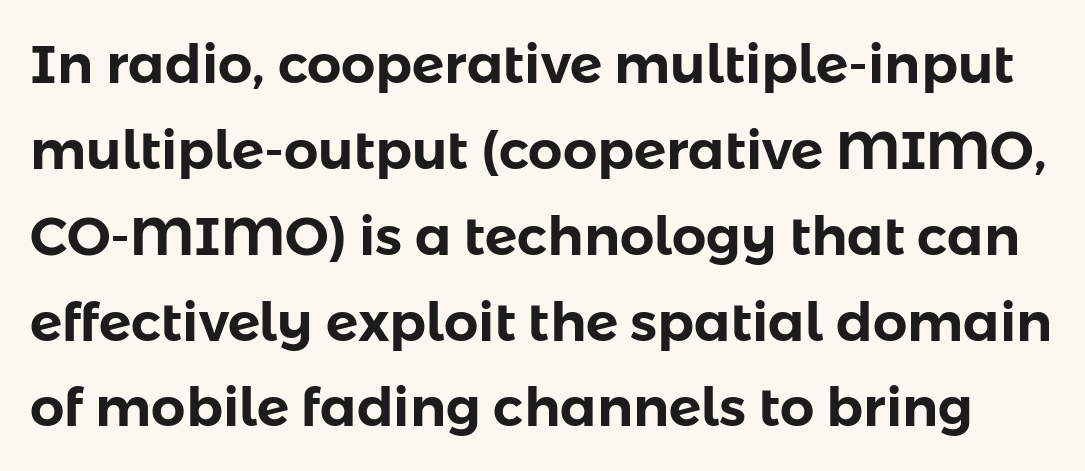
Q: Is the text italic (slanted)? A: No, it is upright.
Q: Is the typeface a serif or a sans-serif typeface? A: Sans-serif.
Q: Is the text underlined? A: No.
Q: Is the spacing between letters normal or unusually wide? A: Normal.
Q: Is the spacing between lines tight, normal or loose? A: Normal.
Q: Width (condensed, normal, or wide)? A: Normal.
Q: Stroke contrast? A: Low.
Q: x-height? A: Medium.
Q: Monospaced? A: No.
